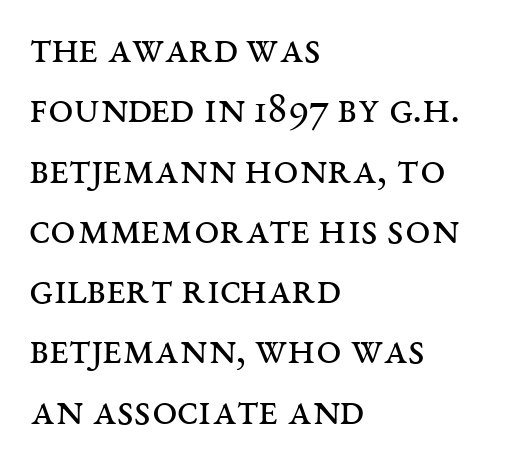
This rendering features lettering with no underline. A typesetter would label this face a serif. Does the copy run flush right? No — it runs flush left. Successive baselines arrive at the customary interval. Think of a printed novel: that variable character pitch is what you see here.
